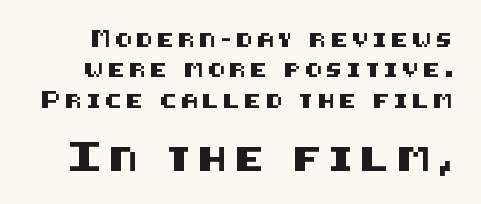
{"italic": "no", "underline": "no", "line_spacing": "loose", "line_spacing_ratio": 2.17, "letter_spacing": "wide", "letter_spacing_em": 0.31, "larger_block": "second", "size_ratio": 1.71, "glyph_px": 24}
